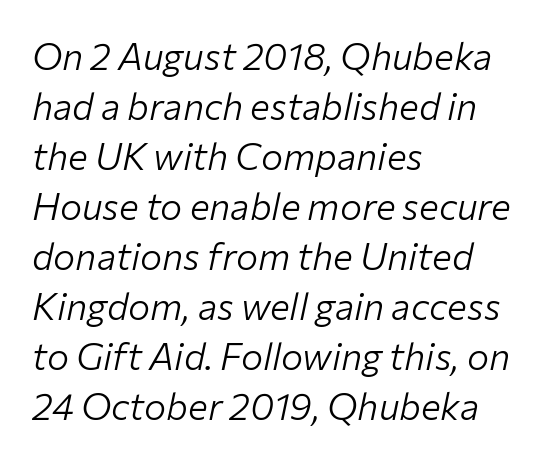
Q: Is the text bold? A: No.
Q: Is the text italic (slanted)? A: Yes, it leans right by about 12 degrees.
Q: Is the text underlined? A: No.
Q: How is the paragraph aligned? A: Left-aligned.
Q: Is the spacing between letters normal or unusually wide? A: Normal.
Q: Is the spacing between lines tight, normal or loose? A: Normal.
Q: Width (condensed, normal, or wide)? A: Normal.
Q: Stroke contrast? A: Low.
Q: x-height? A: Medium.
Q: Monospaced? A: No.
